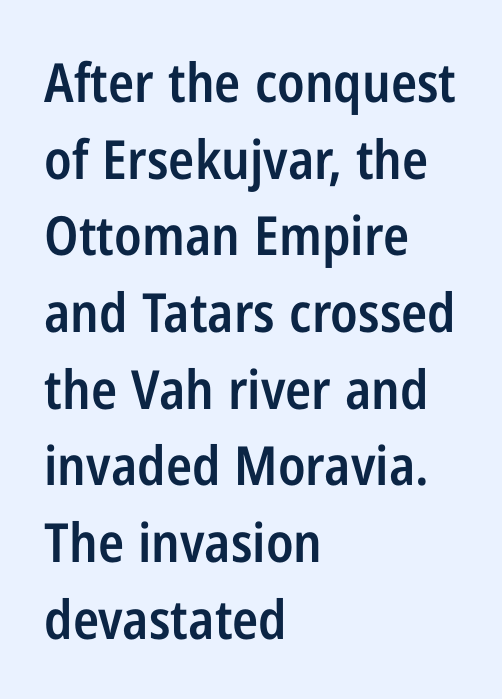
The typography opts for an upright posture over an oblique one. Summary of weight: moderately heavy, a semibold. The space between consecutive lines is moderate. Each letter keeps its own natural width here, so spacing adapts to shape. The lines are quadded left. Stroke terminals: plain, sans-serif.
